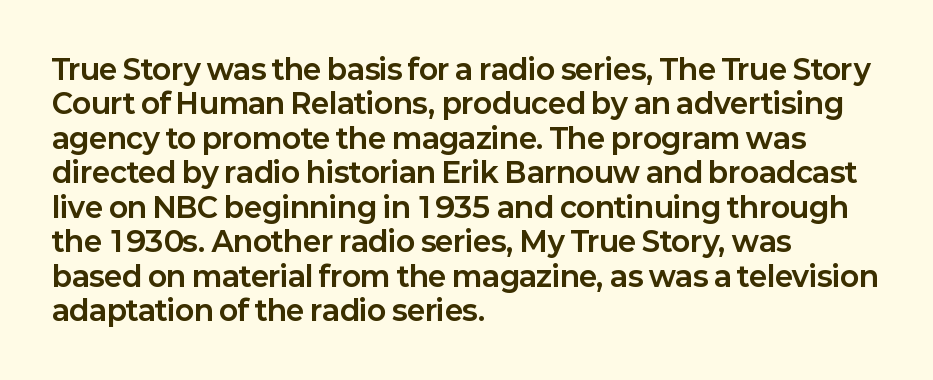
The image shows 28 px bold sans-serif type, upright; set left-aligned, line spacing 1.23x, normal letter spacing, not underlined; low stroke contrast and a medium x-height.
